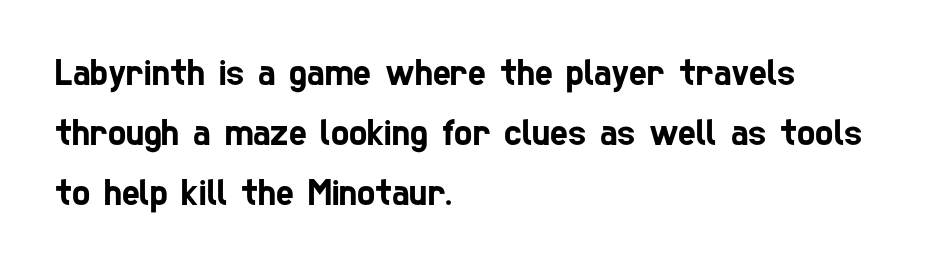
{"serif": "no", "width": "condensed", "stroke_contrast": "low", "x_height": "medium", "monospaced": "no", "underline": "no", "align": "left", "line_spacing": "normal", "line_spacing_ratio": 1.58, "letter_spacing": "normal", "letter_spacing_em": 0.0, "glyph_px": 38}
